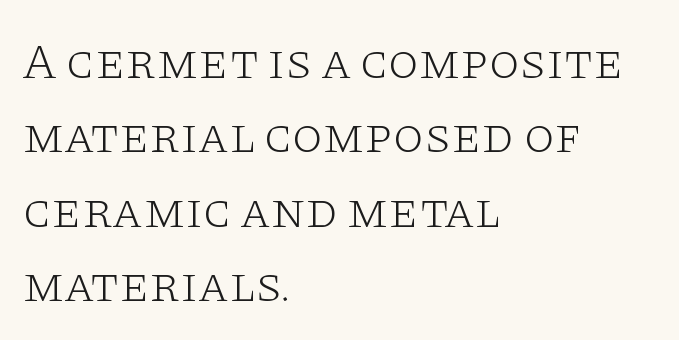
{"serif": "yes", "italic": "no", "bold": "no", "weight": "light", "width": "wide", "stroke_contrast": "low", "x_height": "large", "monospaced": "no", "underline": "no", "align": "left", "line_spacing": "normal", "line_spacing_ratio": 1.49, "letter_spacing": "normal", "letter_spacing_em": 0.0, "glyph_px": 50}
